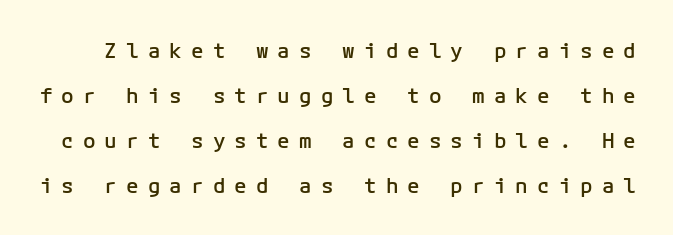
The letters are spread apart with noticeably loose tracking. Every stem runs plumb, perpendicular to the baseline. Baseline-to-baseline distance is far greater than the letter height. Has an underline been added? It has not. A somewhat darkened texture: the type is semibold rather than bold.
